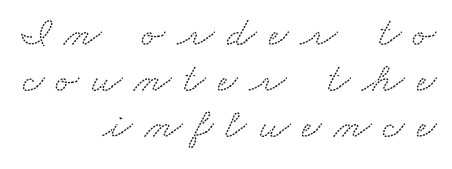
{"serif": "yes", "width": "wide", "stroke_contrast": "low", "x_height": "small", "monospaced": "no", "underline": "no", "align": "right", "line_spacing": "tight", "line_spacing_ratio": 1.07, "letter_spacing": "wide", "letter_spacing_em": 0.28, "glyph_px": 43}
